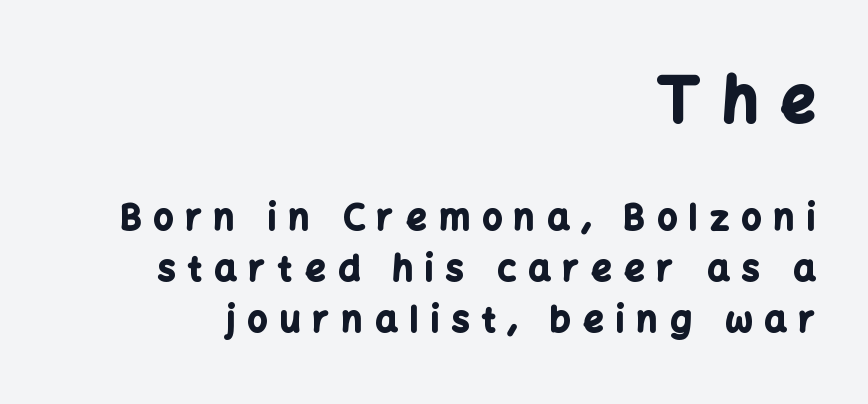
Q: Is the text bold? A: Yes.
Q: Is the text italic (slanted)? A: No, it is upright.
Q: Is the typeface a serif or a sans-serif typeface? A: Sans-serif.
Q: Is the text underlined? A: No.
Q: How is the paragraph aligned? A: Right-aligned.
Q: Is the spacing between letters normal or unusually wide? A: Unusually wide.
Q: Is the spacing between lines tight, normal or loose? A: Normal.
Q: Which block of text is set in a larger size, the first (top) or the second (bottom)? A: The first (top) one.
Q: Width (condensed, normal, or wide)? A: Normal.
Q: Stroke contrast? A: Low.
Q: x-height? A: Medium.
Q: Monospaced? A: No.
